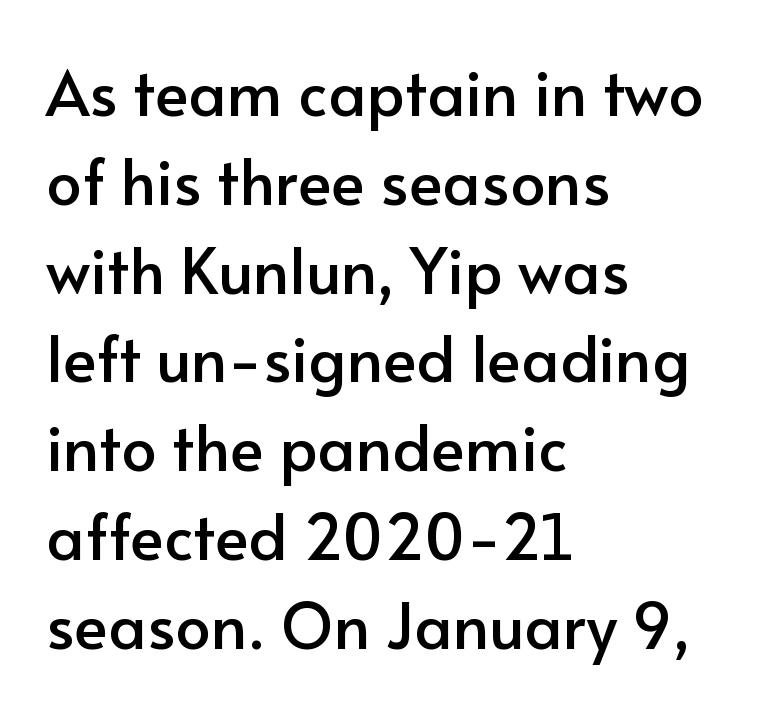
The image shows 63 px sans-serif type, upright; set left-aligned, normal line spacing (1.41x), normal letter spacing, not underlined; low stroke contrast and a small x-height.
